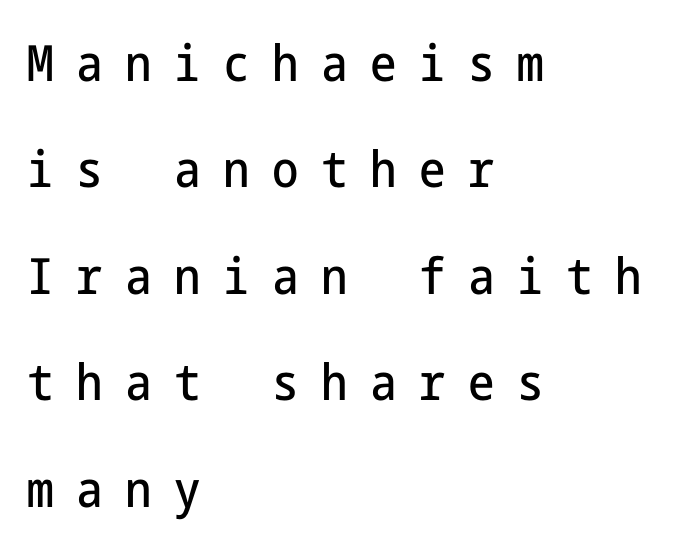
Tall strokes in this sample are plumb rather than angled. Letterform terminals end flat and unadorned throughout the passage. The vertical gap from one line to the next is large. Each row of text sits above clean, open space. The letterforms stand isolated, each surrounded by extra space. Is the block centered? No — it sits flush against the left margin.
